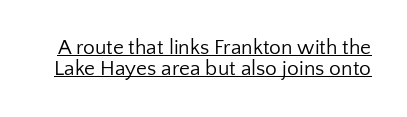
{"italic": "no", "bold": "no", "underline": "yes", "line_spacing": "tight", "line_spacing_ratio": 0.99, "letter_spacing": "normal", "letter_spacing_em": 0.0, "glyph_px": 21}
